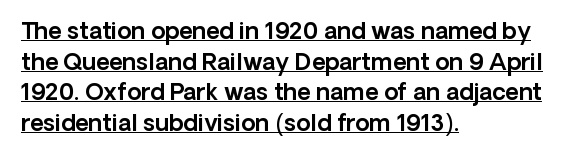
Q: Is the text italic (slanted)? A: No, it is upright.
Q: Is the text underlined? A: Yes.
Q: How is the paragraph aligned? A: Left-aligned.
Q: Is the spacing between letters normal or unusually wide? A: Normal.
Q: Is the spacing between lines tight, normal or loose? A: Normal.
